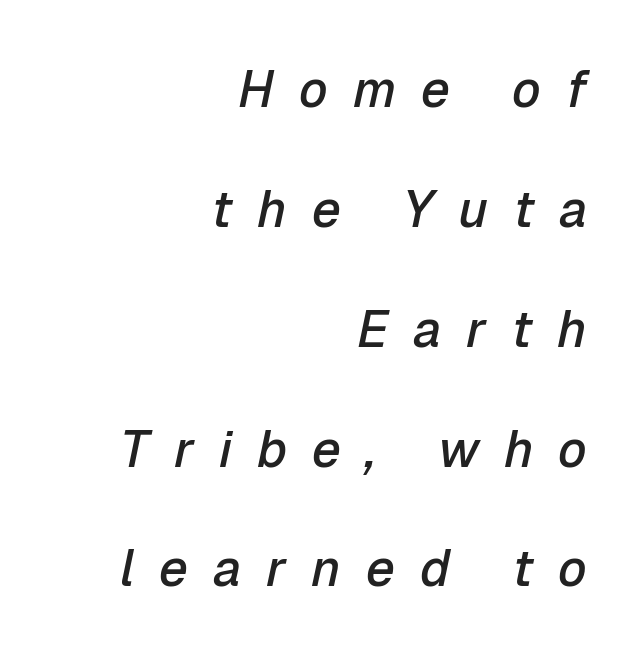
The passage shown is semibold, sitting just below true bold. Horizontal bands of white between lines are thick stripes. Is this a fixed-width face? No — the glyphs have proportional, varying widths. Notice how the stems are inclined rather than vertical — that's the hallmark of italics. This sample uses expanded letter spacing, leaving extra air between glyphs.
